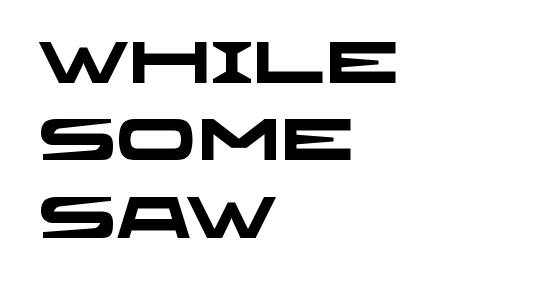
{"serif": "no", "bold": "yes", "weight": "heavy", "width": "wide", "stroke_contrast": "low", "x_height": "large", "monospaced": "no", "underline": "no", "align": "left", "line_spacing": "normal", "line_spacing_ratio": 1.31, "letter_spacing": "normal", "letter_spacing_em": 0.0, "glyph_px": 59}
